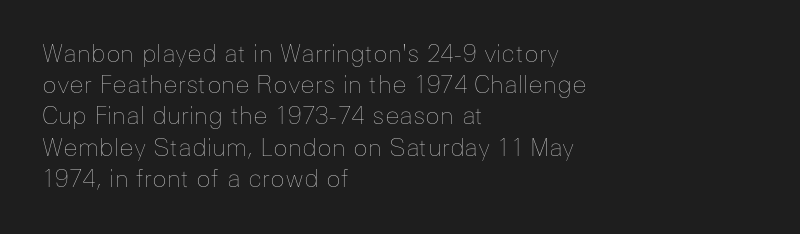
{"italic": "no", "bold": "no", "underline": "no", "align": "left", "line_spacing": "normal", "line_spacing_ratio": 1.3, "letter_spacing": "normal", "letter_spacing_em": 0.0, "glyph_px": 24}
